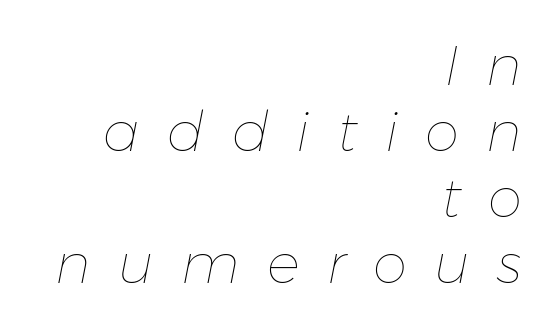
Each word looks stretched out because of the extra space between its letters. Do the characters align in a grid? No, the font is proportional. The font sits on the lighter half of the weight spectrum, regular included. Layout note: lines flush right. Notice how the stems are inclined rather than vertical — that's the hallmark of italics.
